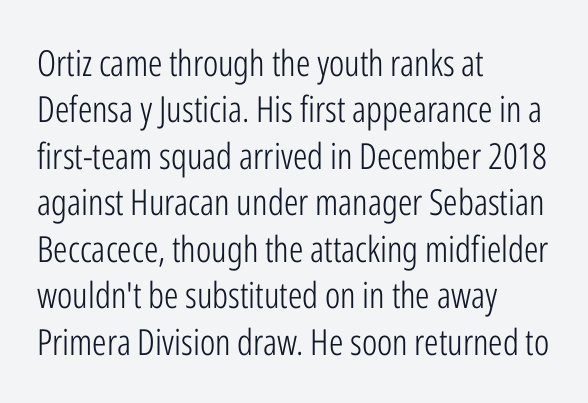
Q: Is the text bold? A: No.
Q: Is the text italic (slanted)? A: No, it is upright.
Q: Is the typeface a serif or a sans-serif typeface? A: Sans-serif.
Q: Is the text underlined? A: No.
Q: How is the paragraph aligned? A: Left-aligned.
Q: Is the spacing between letters normal or unusually wide? A: Normal.
Q: Is the spacing between lines tight, normal or loose? A: Normal.
Q: Width (condensed, normal, or wide)? A: Condensed.
Q: Stroke contrast? A: Low.
Q: x-height? A: Medium.
Q: Monospaced? A: No.
